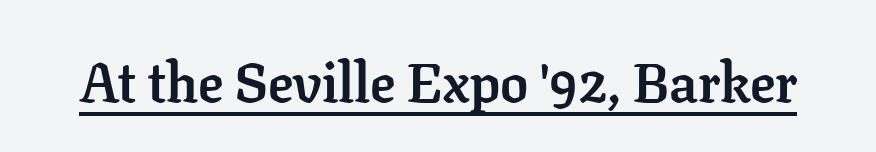
These words are printed bold, with thick strokes throughout. In terms of letterspacing, this is plain default setting. Designer's note — italics off, roman on. Is this a fixed-width face? No — the glyphs have proportional, varying widths. Serif or sans? Serif — the stroke terminals have little feet. What decoration does the sample have? An underline.
